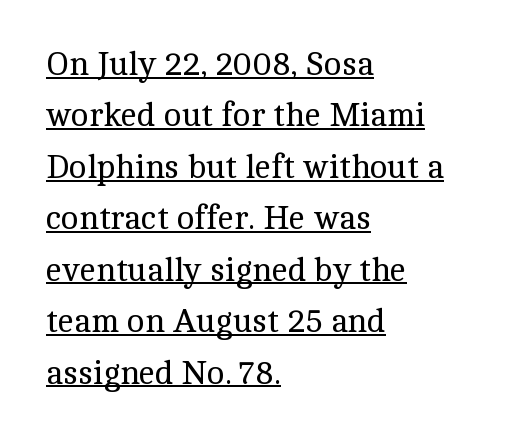
Default kerning and tracking; the words read as compact shapes. The compositor pushed each line to the left boundary. Note the varied advance widths — an 'i' is clearly narrower than an 'm'. Line spacing here is normal.
